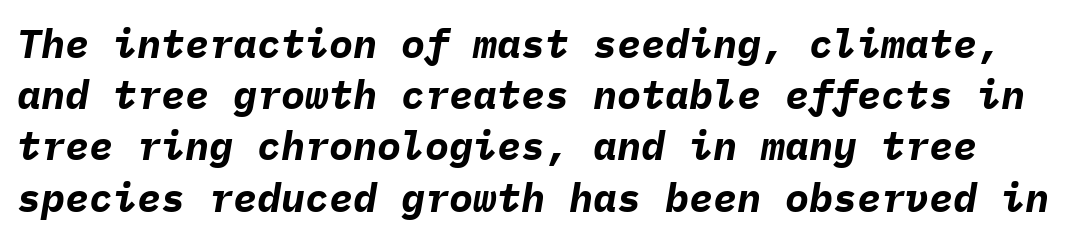
{"italic": "yes", "lean": "right", "slant_degrees": 9, "bold": "yes", "weight": "bold", "width": "normal", "stroke_contrast": "low", "x_height": "medium", "monospaced": "yes", "underline": "no", "line_spacing": "normal", "line_spacing_ratio": 1.28, "letter_spacing": "normal", "letter_spacing_em": 0.0, "glyph_px": 40}
